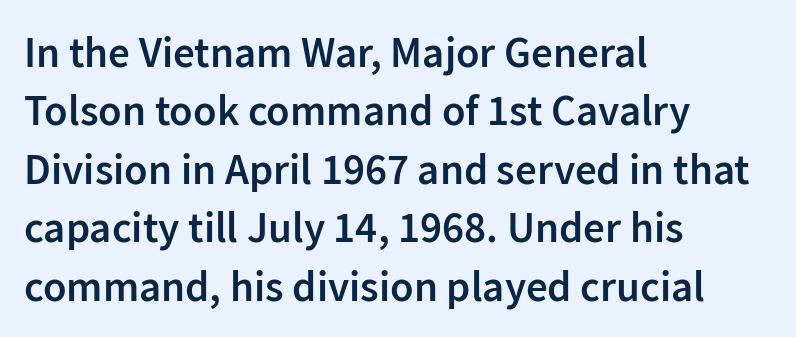
The image shows 43 px semibold sans-serif type, upright; set left-aligned, normal line spacing (1.36x), normal letter spacing, not underlined; low stroke contrast and a medium x-height.
